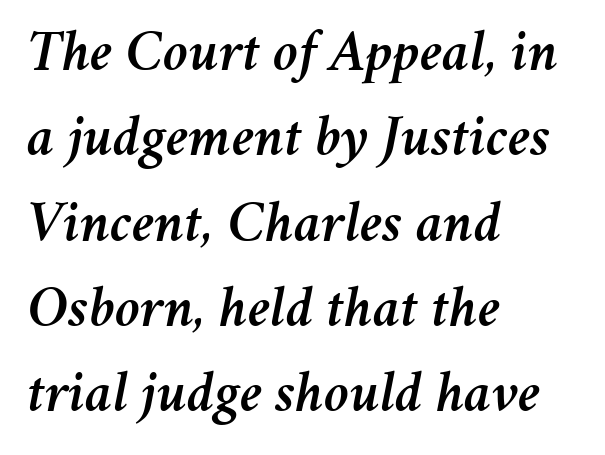
The image shows 58 px text type, italic (leaning right); set left-aligned, normal line spacing (1.47x), normal letter spacing, not underlined; medium stroke contrast and a medium x-height.
